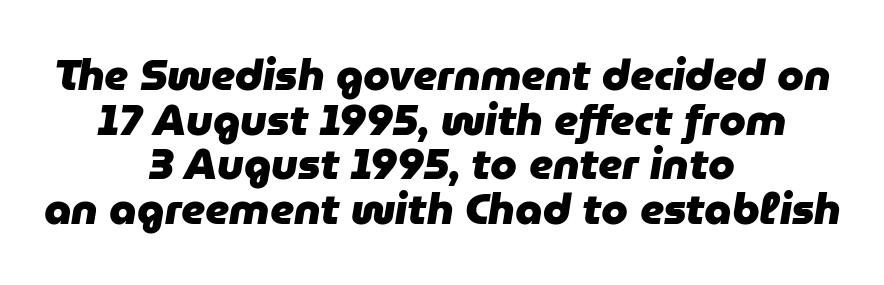
The image shows 43 px heavy type, italic (leaning right); set centered, tight line spacing (1.04x), normal letter spacing, not underlined; low stroke contrast and a medium x-height.
